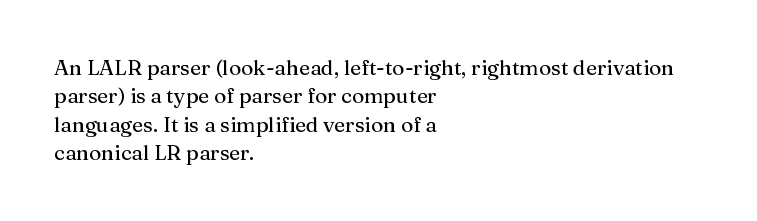
Q: Is the text italic (slanted)? A: No, it is upright.
Q: Is the text underlined? A: No.
Q: How is the paragraph aligned? A: Left-aligned.
Q: Is the spacing between letters normal or unusually wide? A: Normal.
Q: Is the spacing between lines tight, normal or loose? A: Normal.
